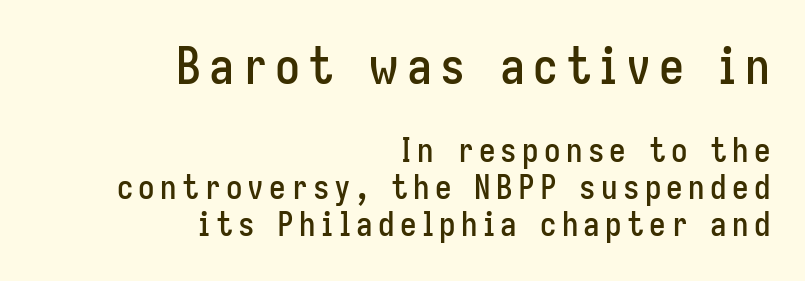
Q: Is the text italic (slanted)? A: No, it is upright.
Q: Is the typeface a serif or a sans-serif typeface? A: Sans-serif.
Q: Is the text underlined? A: No.
Q: How is the paragraph aligned? A: Right-aligned.
Q: Is the spacing between lines tight, normal or loose? A: Tight.
Q: Which block of text is set in a larger size, the first (top) or the second (bottom)? A: The first (top) one.
Q: Width (condensed, normal, or wide)? A: Condensed.
Q: Stroke contrast? A: Low.
Q: x-height? A: Medium.
Q: Monospaced? A: No.
